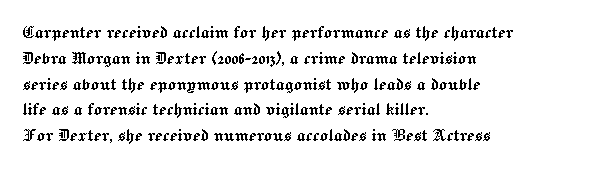
{"italic": "no", "underline": "no", "align": "left", "line_spacing_ratio": 1.23, "letter_spacing": "normal", "letter_spacing_em": 0.0, "glyph_px": 21}
